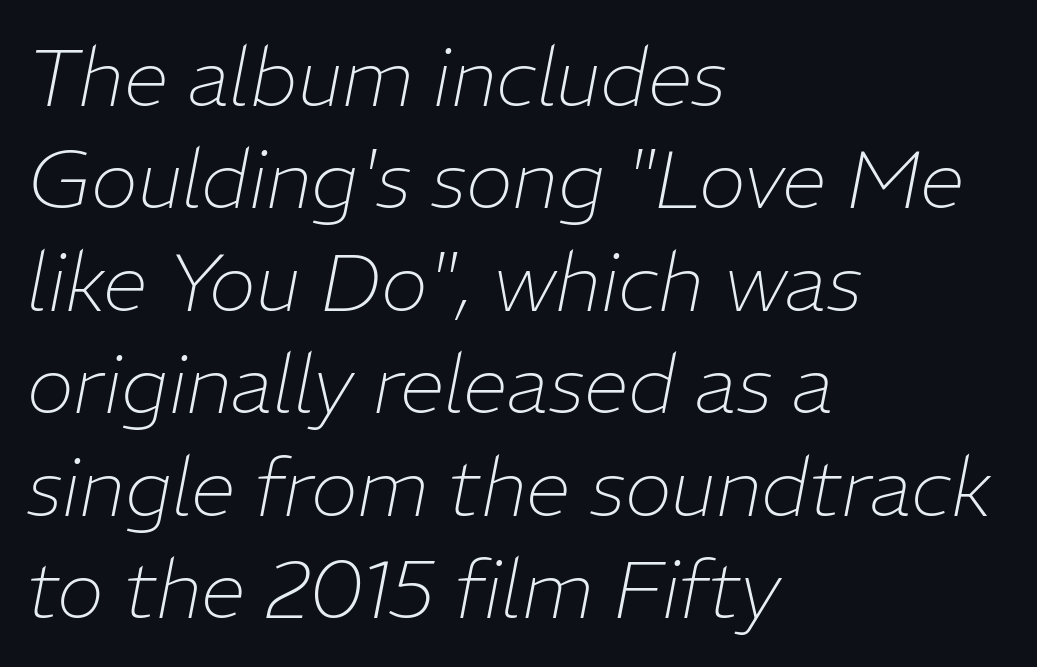
{"italic": "yes", "lean": "right", "slant_degrees": 11, "bold": "no", "weight": "thin", "width": "normal", "stroke_contrast": "low", "x_height": "medium", "monospaced": "no", "underline": "no", "align": "left", "line_spacing": "normal", "line_spacing_ratio": 1.28, "letter_spacing": "normal", "letter_spacing_em": 0.0, "glyph_px": 80}
